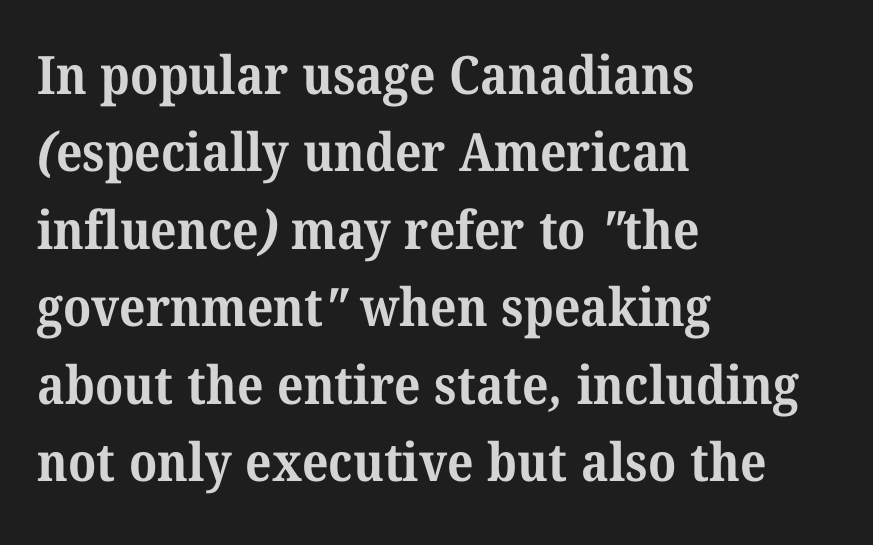
The rendering anchors every line to the left-hand side. The characters look thick and weighty, a clear bold. This is serif lettering, the kind often seen in printed books. Regarding leading, the lines here are spaced in the standard way.
